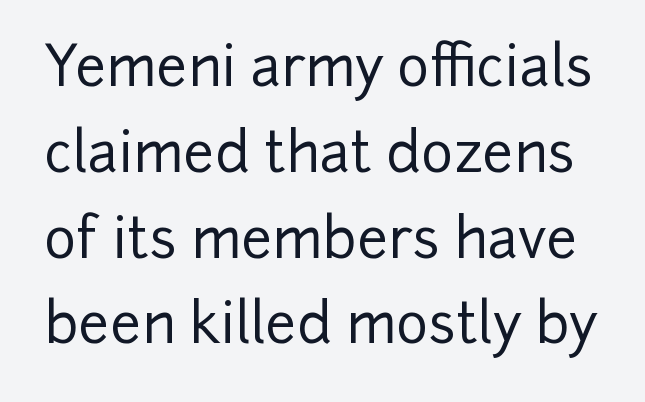
Q: Is the text italic (slanted)? A: No, it is upright.
Q: Is the typeface a serif or a sans-serif typeface? A: Sans-serif.
Q: Is the text underlined? A: No.
Q: Is the spacing between letters normal or unusually wide? A: Normal.
Q: Is the spacing between lines tight, normal or loose? A: Normal.
Q: Width (condensed, normal, or wide)? A: Normal.
Q: Stroke contrast? A: Low.
Q: x-height? A: Medium.
Q: Monospaced? A: No.
